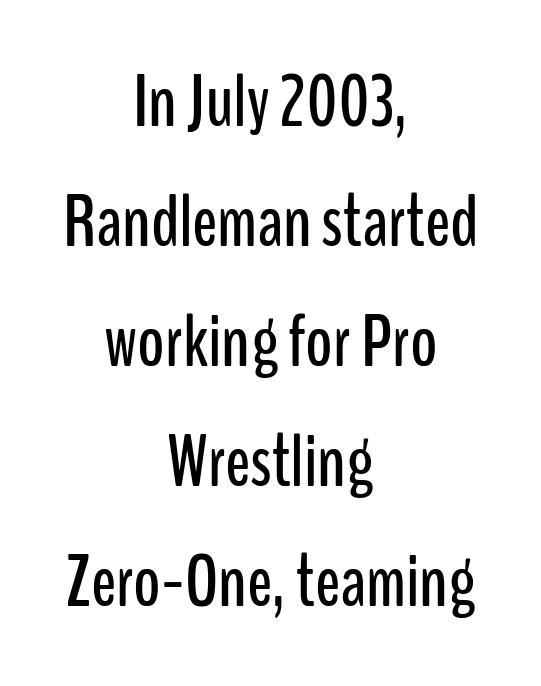
Q: Is the text italic (slanted)? A: No, it is upright.
Q: Is the typeface a serif or a sans-serif typeface? A: Sans-serif.
Q: Is the text underlined? A: No.
Q: How is the paragraph aligned? A: Centered.
Q: Is the spacing between letters normal or unusually wide? A: Normal.
Q: Is the spacing between lines tight, normal or loose? A: Normal.
Q: Width (condensed, normal, or wide)? A: Condensed.
Q: Stroke contrast? A: Low.
Q: x-height? A: Medium.
Q: Monospaced? A: No.
